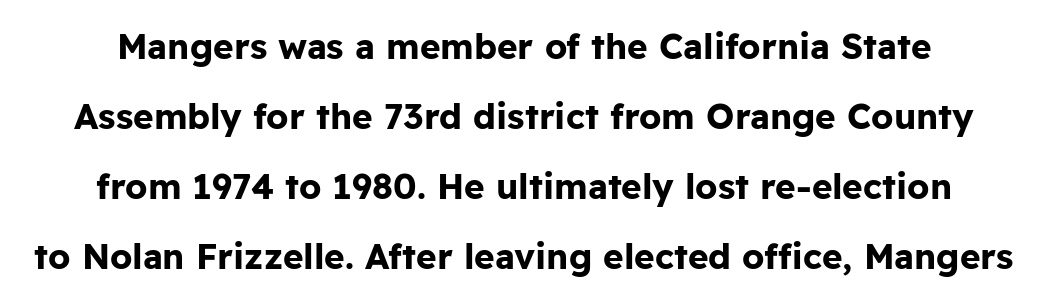
Q: Is the text bold? A: Yes.
Q: Is the text italic (slanted)? A: No, it is upright.
Q: Is the typeface a serif or a sans-serif typeface? A: Sans-serif.
Q: Is the text underlined? A: No.
Q: Is the spacing between letters normal or unusually wide? A: Normal.
Q: Is the spacing between lines tight, normal or loose? A: Loose.
Q: Width (condensed, normal, or wide)? A: Normal.
Q: Stroke contrast? A: Low.
Q: x-height? A: Medium.
Q: Monospaced? A: No.
